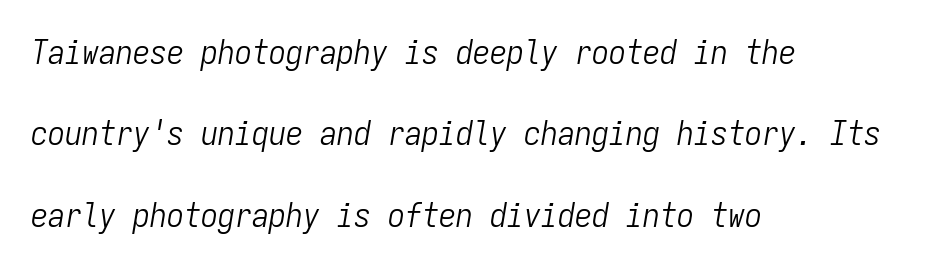
Q: Is the text bold? A: No.
Q: Is the text italic (slanted)? A: Yes, it leans right by about 9 degrees.
Q: Is the text underlined? A: No.
Q: How is the paragraph aligned? A: Left-aligned.
Q: Is the spacing between letters normal or unusually wide? A: Normal.
Q: Is the spacing between lines tight, normal or loose? A: Loose.
Q: Width (condensed, normal, or wide)? A: Condensed.
Q: Stroke contrast? A: Low.
Q: x-height? A: Medium.
Q: Monospaced? A: Yes.
